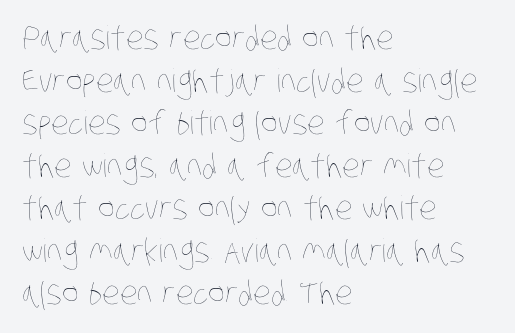
{"bold": "no", "weight": "thin", "width": "condensed", "stroke_contrast": "low", "x_height": "large", "monospaced": "no", "underline": "no", "align": "left", "line_spacing": "normal", "line_spacing_ratio": 1.33, "letter_spacing": "normal", "letter_spacing_em": 0.0, "glyph_px": 32}
